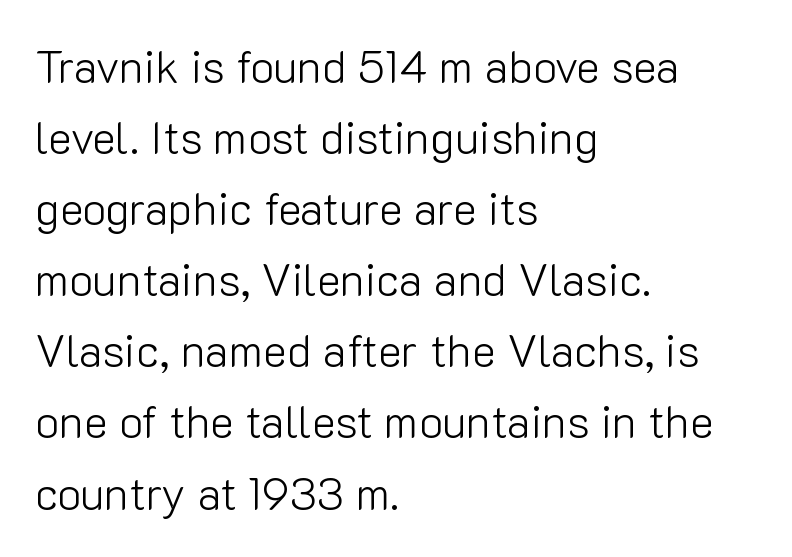
Serif or sans? Sans — the stroke terminals are bare. Honestly, the letter spacing is just normal — you wouldn't notice it. Character widths vary here, with narrow letters taking less room than wide ones. Nobody drew a line under any word here. The passage shown is not bold in any degree.
